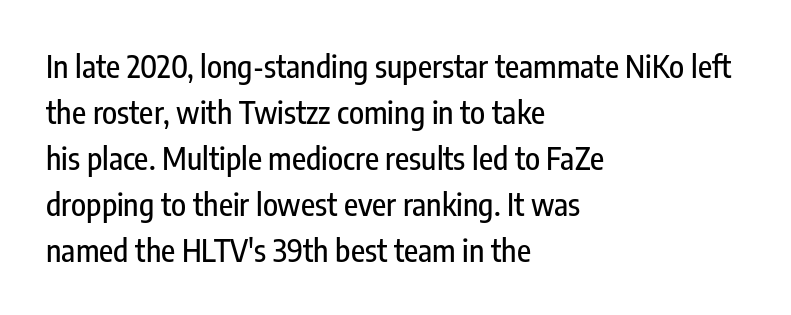
Do the characters align in a grid? No, the font is proportional. The letters carry no serifs — their stems end cleanly without finishing strokes. The leading is moderate, giving the passage an even texture. This rendering uses left alignment, leaving the right contour irregular. The words here are not underlined. In terms of posture, this sample is upright.
